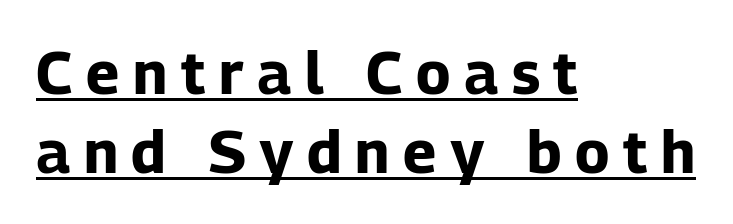
{"serif": "no", "italic": "no", "bold": "yes", "weight": "bold", "width": "normal", "stroke_contrast": "low", "x_height": "medium", "monospaced": "no", "underline": "yes", "align": "left", "line_spacing": "normal", "line_spacing_ratio": 1.34, "letter_spacing": "wide", "letter_spacing_em": 0.23, "glyph_px": 59}
